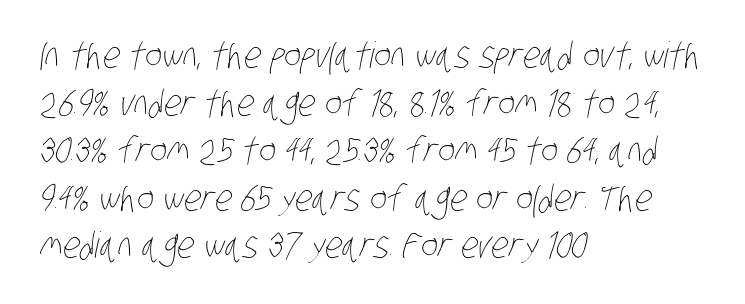
Q: Is the text bold? A: No.
Q: Is the text underlined? A: No.
Q: How is the paragraph aligned? A: Left-aligned.
Q: Is the spacing between letters normal or unusually wide? A: Normal.
Q: Is the spacing between lines tight, normal or loose? A: Normal.
Q: Width (condensed, normal, or wide)? A: Condensed.
Q: Stroke contrast? A: Low.
Q: x-height? A: Large.
Q: Monospaced? A: No.
